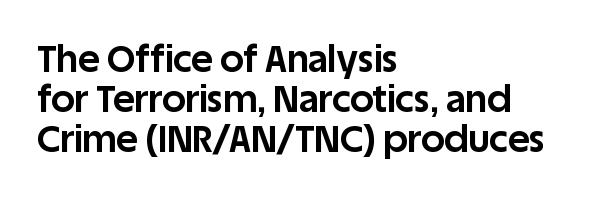
The typesetter chose a ragged-right arrangement here. Letterform terminals end flat and unadorned throughout the passage. Stroke thickness is high; the sample reads as a true bold. You could not count columns in this text — the font is proportionally spaced. One glance says dense: line gaps are narrower than usual. The lettering stays uniformly vertical, giving the passage a roman look.
